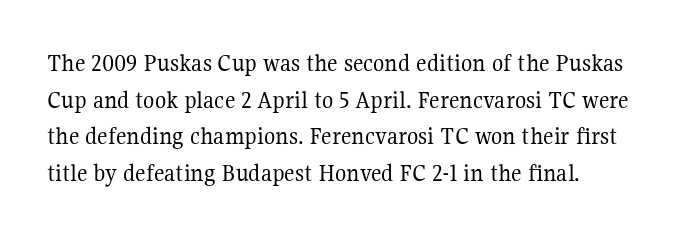
No heavy texture on the line: the type isn't bold. Unmarked baselines from the first word to the last. Reading down the column, the eye jumps a familiar distance to each next line. Each word holds together tightly as a unit, with standard inter-letter gaps. Posture: straight, roman, zero tilt.
